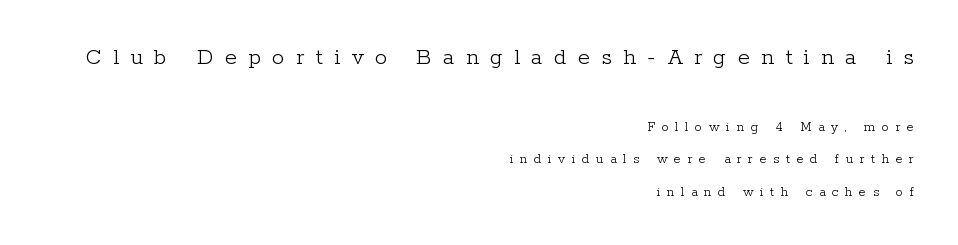
The image shows 24 px text type, upright; set right-aligned, loose line spacing (2.32x), unusually wide letter spacing (+0.48 em), not underlined; the first (top) block is 1.71x larger.
